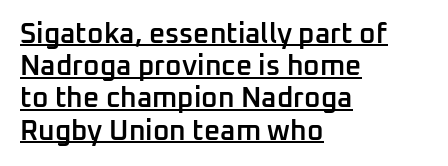
These lines are rendered in a variable-pitch font. Italic: no, the glyphs are upright roman. The space between consecutive lines is stingy. A rule runs beneath these lines of type. The tracking reads as untouched default to a designer's eye.
